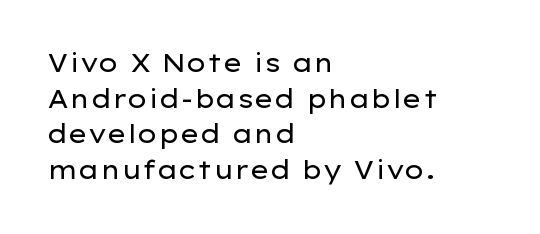
Q: Is the text bold? A: No.
Q: Is the text italic (slanted)? A: No, it is upright.
Q: Is the text underlined? A: No.
Q: How is the paragraph aligned? A: Left-aligned.
Q: Is the spacing between letters normal or unusually wide? A: Normal.
Q: Is the spacing between lines tight, normal or loose? A: Normal.
